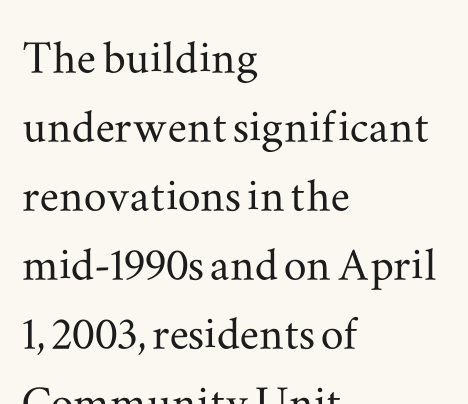
The image shows 57 px wide serif type, upright; set left-aligned, line spacing 1.21x, normal letter spacing, not underlined; medium stroke contrast and a small x-height.
